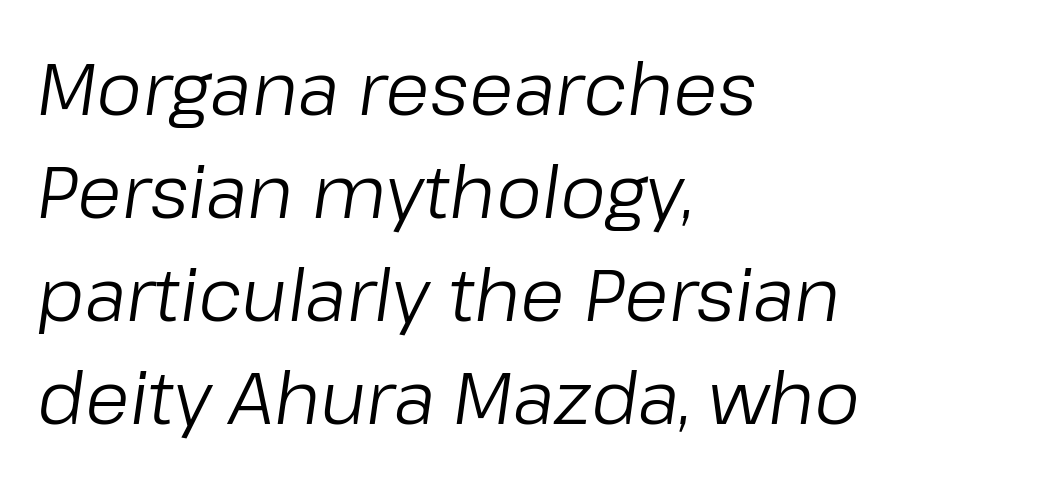
Stroke thickness stays within the range of a standard reading face or lighter. Spacing between characters is what you'd get straight out of the box. This block has exactly the height ordinary leading produces. Character widths vary here, with narrow letters taking less room than wide ones. Emphasis-style slanted type is in use.
